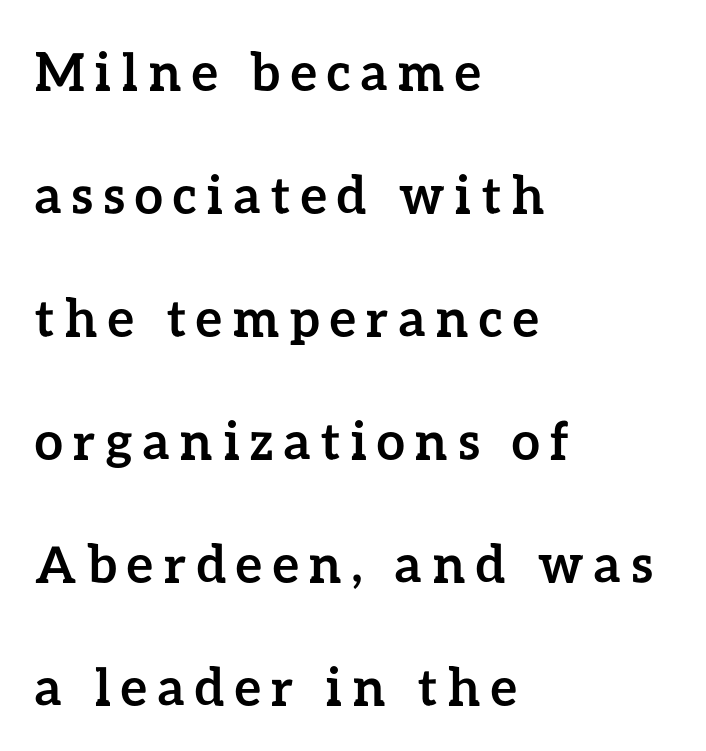
Every character sits straight up, as roman type does. The lines are spread far apart with generous leading. Is this a fixed-width face? No — the glyphs have proportional, varying widths. Caption: expanded tracking, letters set apart. The typesetting leans heavy: a genuine bold.
